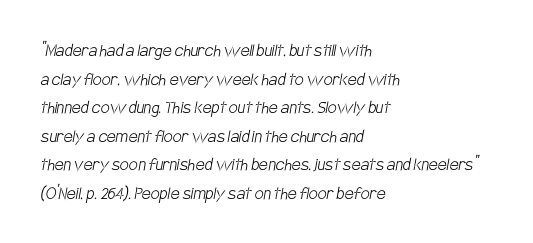
Q: Is the text bold? A: No.
Q: Is the text underlined? A: No.
Q: How is the paragraph aligned? A: Left-aligned.
Q: Is the spacing between letters normal or unusually wide? A: Normal.
Q: Is the spacing between lines tight, normal or loose? A: Normal.
